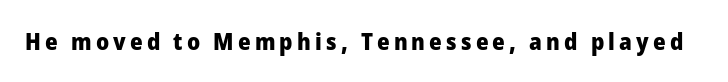
The words here are not underlined. Ascenders rise straight up at ninety degrees. What weight is shown? A full bold with thick strokes.
